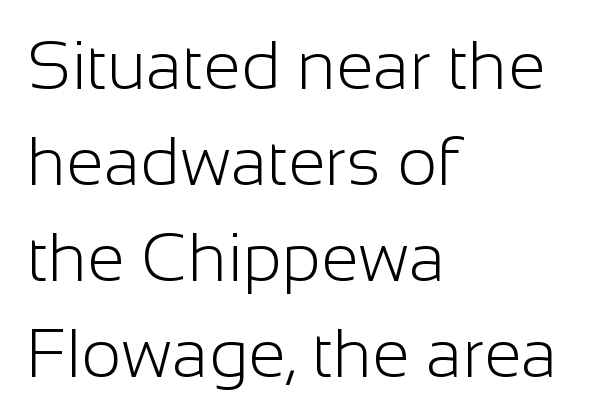
The image shows 68 px light sans-serif type, upright; set left-aligned, normal line spacing (1.41x), normal letter spacing, not underlined; low stroke contrast and a medium x-height.
